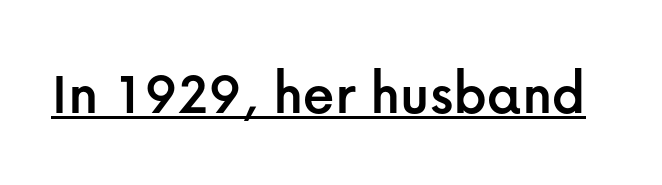
{"serif": "no", "italic": "no", "width": "normal", "stroke_contrast": "low", "x_height": "medium", "monospaced": "no", "underline": "yes", "letter_spacing": "normal", "letter_spacing_em": 0.0, "glyph_px": 62}
